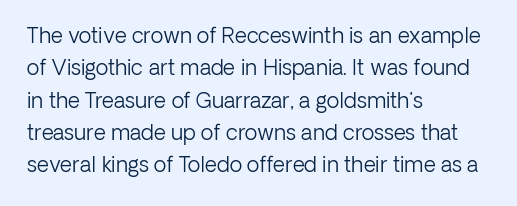
Words float on clear page, feet unadorned. Letters have the restrained weight of plain body copy at most. Horizontal alignment here is leftward, the default for most running prose. Whoever set this chose a conventional vertical rhythm. This sample uses an upright cut, with every glyph sitting square on the baseline.
